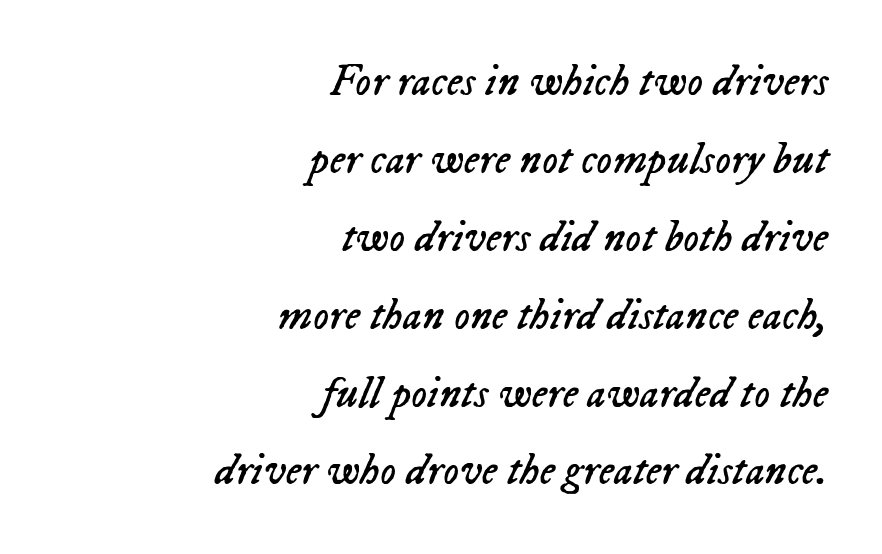
Q: Is the text bold? A: No.
Q: Is the text italic (slanted)? A: Yes, it leans right by about 23 degrees.
Q: Is the text underlined? A: No.
Q: How is the paragraph aligned? A: Right-aligned.
Q: Is the spacing between letters normal or unusually wide? A: Normal.
Q: Width (condensed, normal, or wide)? A: Normal.
Q: Stroke contrast? A: Low.
Q: x-height? A: Medium.
Q: Monospaced? A: No.
